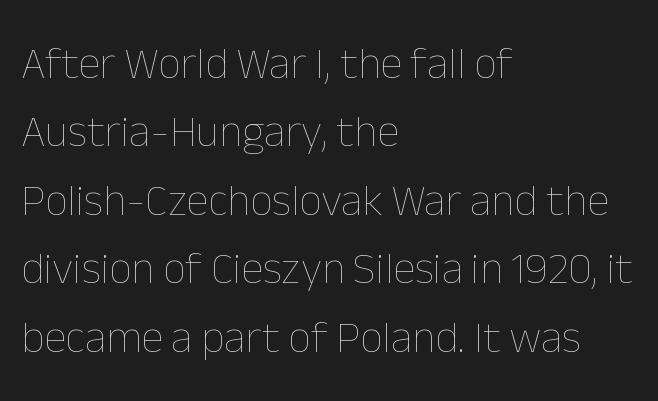
The image shows 45 px thin type, upright; set left-aligned, normal line spacing (1.52x), normal letter spacing, not underlined; low stroke contrast and a medium x-height.
